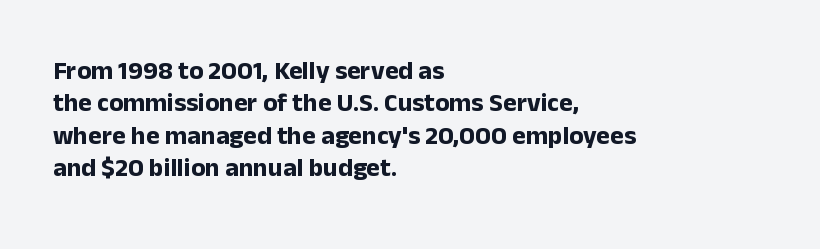
The image shows 26 px bold type, upright; set left-aligned, normal line spacing (1.25x), normal letter spacing, not underlined.
